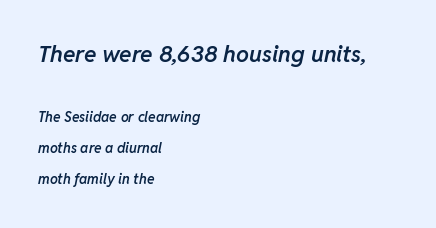
Q: Is the text bold? A: Semi-bold.
Q: Is the text italic (slanted)? A: Yes, it leans right by about 11 degrees.
Q: Is the text underlined? A: No.
Q: How is the paragraph aligned? A: Left-aligned.
Q: Is the spacing between letters normal or unusually wide? A: Normal.
Q: Is the spacing between lines tight, normal or loose? A: Loose.
Q: Which block of text is set in a larger size, the first (top) or the second (bottom)? A: The first (top) one.
